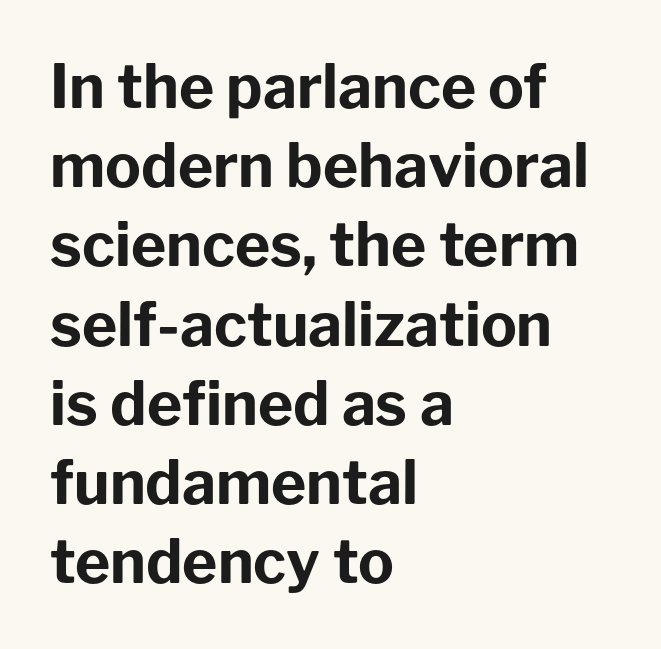
Is there any slant? The stems are plumb. Glyph-to-glyph distance matches everyday printed text. Here the designer chose a conventional face with non-uniform glyph widths. Regular leading.
